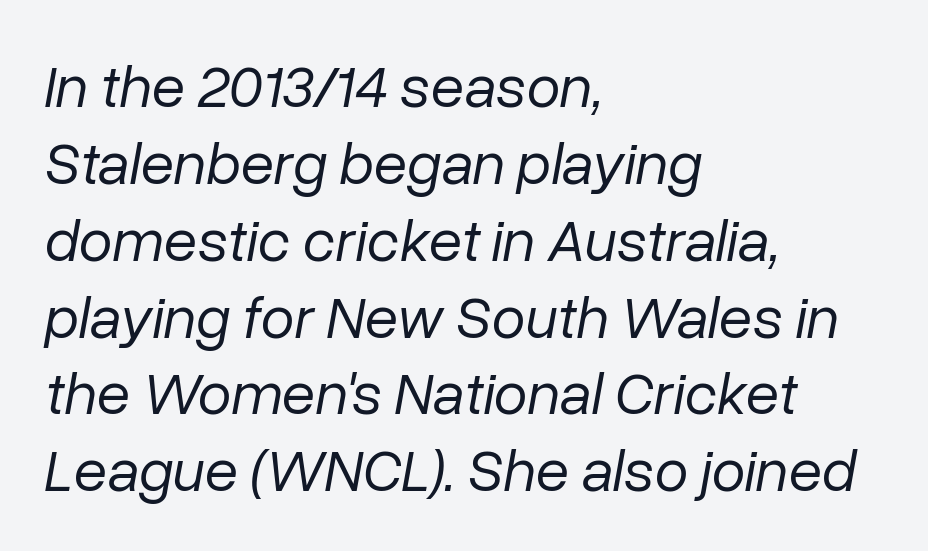
Q: Is the text bold? A: No.
Q: Is the text italic (slanted)? A: Yes, it leans right by about 10 degrees.
Q: Is the text underlined? A: No.
Q: How is the paragraph aligned? A: Left-aligned.
Q: Is the spacing between letters normal or unusually wide? A: Normal.
Q: Is the spacing between lines tight, normal or loose? A: Normal.
Q: Width (condensed, normal, or wide)? A: Normal.
Q: Stroke contrast? A: Low.
Q: x-height? A: Medium.
Q: Monospaced? A: No.
